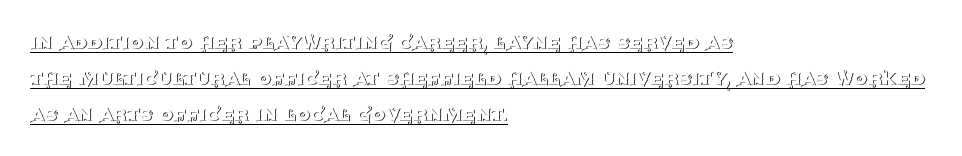
{"italic": "no", "bold": "no", "underline": "yes", "align": "left", "line_spacing": "normal", "line_spacing_ratio": 1.57, "letter_spacing": "normal", "letter_spacing_em": 0.0, "glyph_px": 23}
